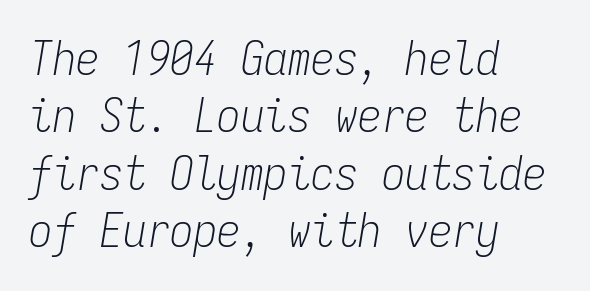
The image shows 47 px light, condensed type, italic (leaning right), monospaced; set left-aligned, line spacing 1.22x, normal letter spacing, not underlined; low stroke contrast and a medium x-height.
